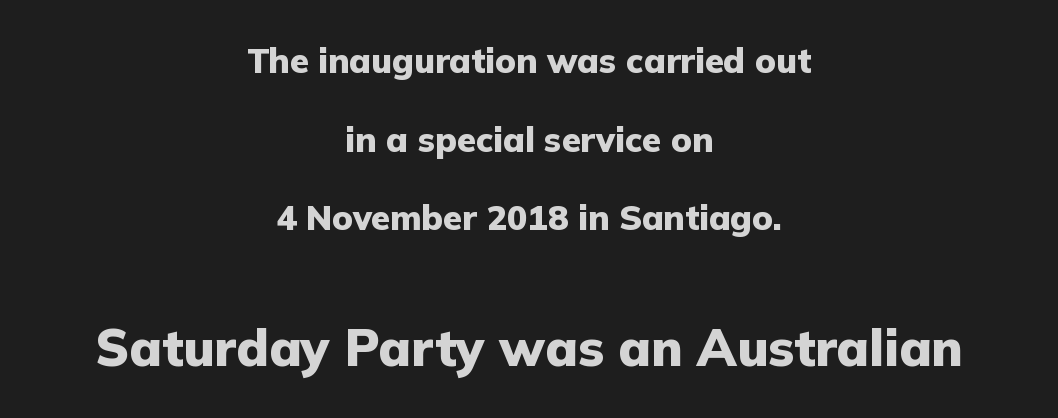
Q: Is the text bold? A: Yes.
Q: Is the text italic (slanted)? A: No, it is upright.
Q: Is the typeface a serif or a sans-serif typeface? A: Sans-serif.
Q: Is the text underlined? A: No.
Q: How is the paragraph aligned? A: Centered.
Q: Is the spacing between letters normal or unusually wide? A: Normal.
Q: Is the spacing between lines tight, normal or loose? A: Loose.
Q: Which block of text is set in a larger size, the first (top) or the second (bottom)? A: The second (bottom) one.
Q: Width (condensed, normal, or wide)? A: Normal.
Q: Stroke contrast? A: Low.
Q: x-height? A: Medium.
Q: Monospaced? A: No.
